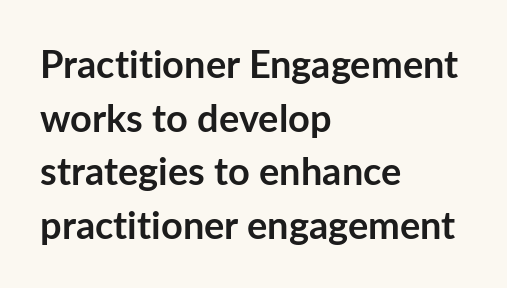
Q: Is the text bold? A: Yes.
Q: Is the text italic (slanted)? A: No, it is upright.
Q: Is the typeface a serif or a sans-serif typeface? A: Sans-serif.
Q: Is the text underlined? A: No.
Q: How is the paragraph aligned? A: Left-aligned.
Q: Is the spacing between letters normal or unusually wide? A: Normal.
Q: Is the spacing between lines tight, normal or loose? A: Normal.
Q: Width (condensed, normal, or wide)? A: Normal.
Q: Stroke contrast? A: Low.
Q: x-height? A: Medium.
Q: Monospaced? A: No.
